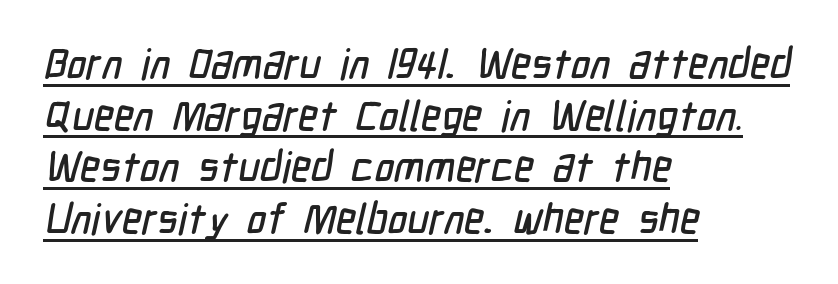
{"serif": "no", "width": "condensed", "stroke_contrast": "low", "x_height": "medium", "monospaced": "no", "underline": "yes", "align": "left", "line_spacing_ratio": 1.23, "letter_spacing": "normal", "letter_spacing_em": 0.0, "glyph_px": 42}
